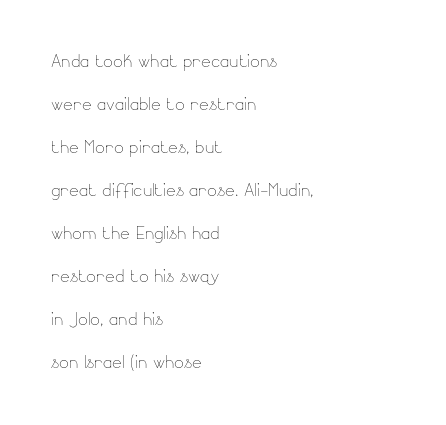
Tracking value appears to be zero — textbook default spacing. Descenders hang freely into open space. Is the type heavy? It reads as light-to-regular instead. No italicization has been applied; the sample stays upright. Which margin do the lines hug? The left one — the right edge is uneven.
